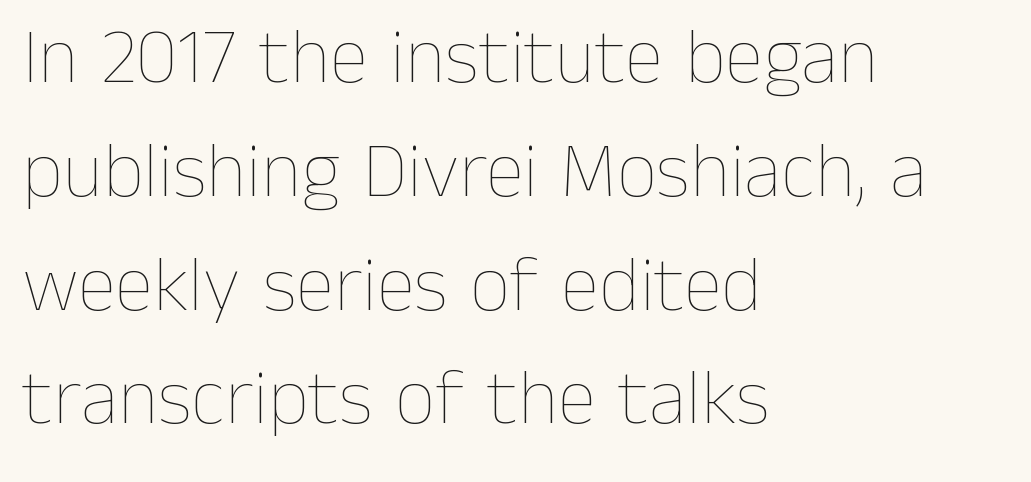
Vertical strokes here are truly vertical. The zone under the glyphs is completely vacant. Proportional: the letters do not fall into vertical columns. The designer left line spacing at the default. Left-aligned paragraph, ragged on the right.
